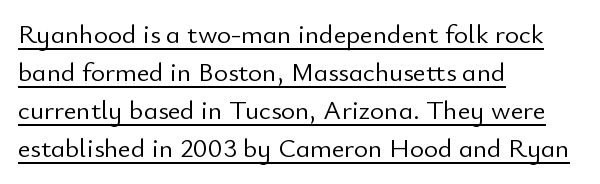
The image shows 27 px text type, upright; set left-aligned, normal line spacing (1.41x), normal letter spacing, underlined.
